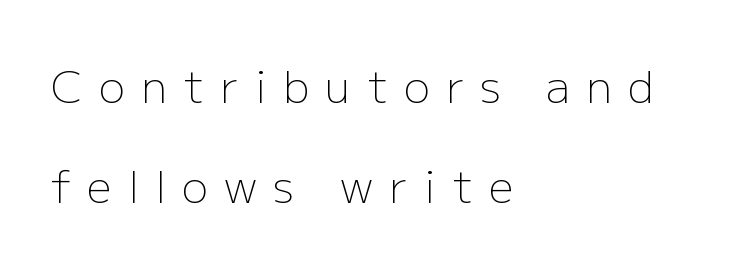
{"serif": "no", "italic": "no", "bold": "no", "weight": "light", "width": "normal", "stroke_contrast": "low", "x_height": "medium", "monospaced": "no", "underline": "no", "align": "left", "line_spacing": "loose", "line_spacing_ratio": 2.28, "letter_spacing": "wide", "letter_spacing_em": 0.37, "glyph_px": 44}
